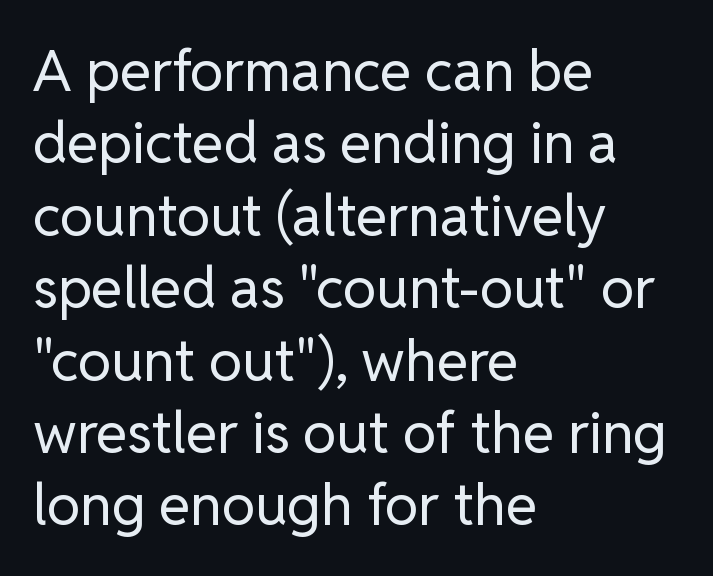
The image shows 57 px regular-weight sans-serif type, upright; set left-aligned, normal line spacing (1.27x), normal letter spacing, not underlined; low stroke contrast and a medium x-height.
